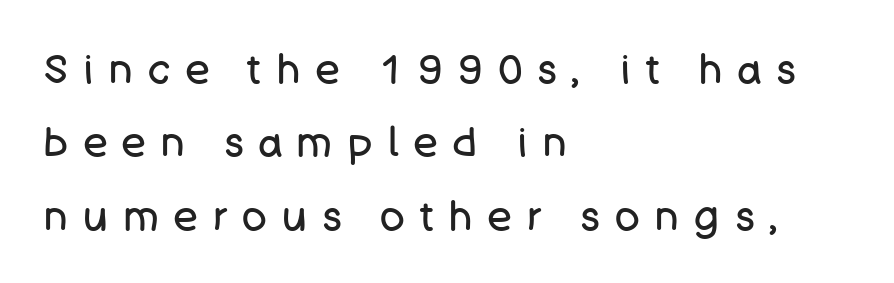
Q: Is the text bold? A: No.
Q: Is the text italic (slanted)? A: No, it is upright.
Q: Is the typeface a serif or a sans-serif typeface? A: Sans-serif.
Q: Is the text underlined? A: No.
Q: How is the paragraph aligned? A: Left-aligned.
Q: Is the spacing between letters normal or unusually wide? A: Unusually wide.
Q: Width (condensed, normal, or wide)? A: Normal.
Q: Stroke contrast? A: Low.
Q: x-height? A: Large.
Q: Monospaced? A: No.
